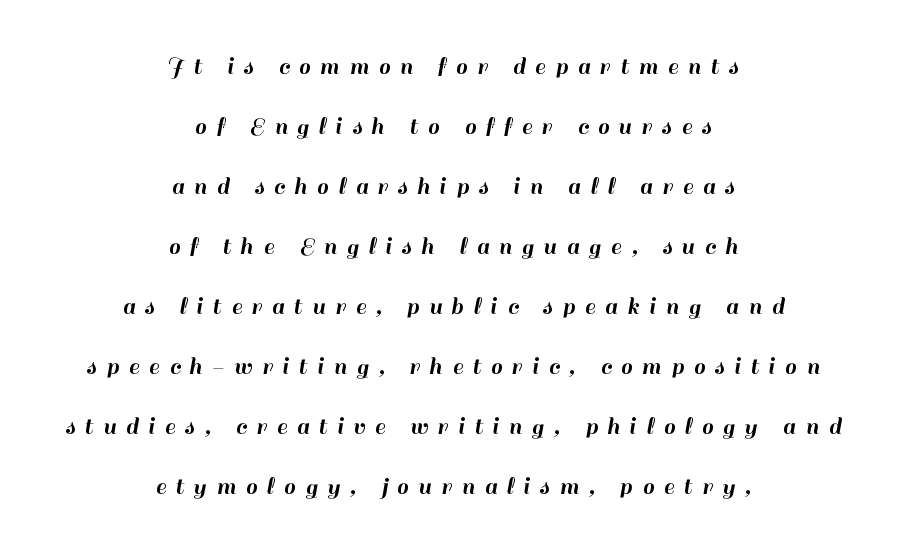
{"underline": "no", "align": "center", "line_spacing": "loose", "line_spacing_ratio": 2.31, "letter_spacing": "wide", "letter_spacing_em": 0.38, "glyph_px": 26}
